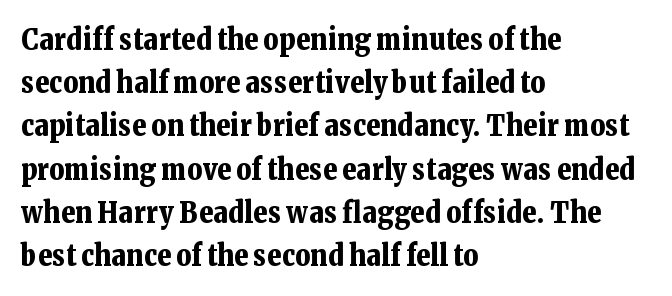
The image shows 29 px bold serif type, upright; set left-aligned, normal line spacing (1.49x), normal letter spacing, not underlined; low stroke contrast and a medium x-height.
